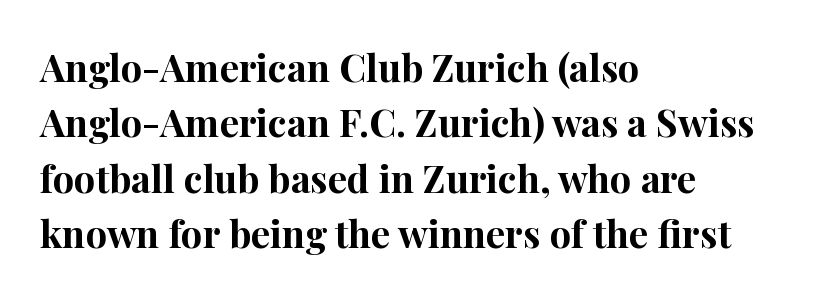
{"serif": "yes", "italic": "no", "bold": "yes", "weight": "bold", "width": "normal", "stroke_contrast": "high", "x_height": "medium", "monospaced": "no", "underline": "no", "align": "left", "line_spacing": "normal", "line_spacing_ratio": 1.46, "letter_spacing": "normal", "letter_spacing_em": 0.0, "glyph_px": 38}
